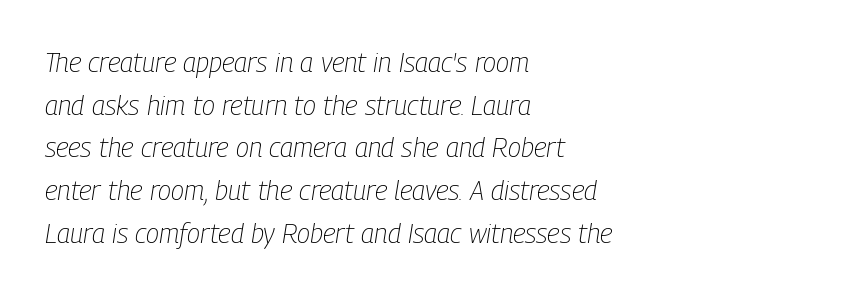
Q: Is the text bold? A: No.
Q: Is the text italic (slanted)? A: Yes, it leans right by about 9 degrees.
Q: Is the text underlined? A: No.
Q: How is the paragraph aligned? A: Left-aligned.
Q: Is the spacing between letters normal or unusually wide? A: Normal.
Q: Is the spacing between lines tight, normal or loose? A: Normal.
